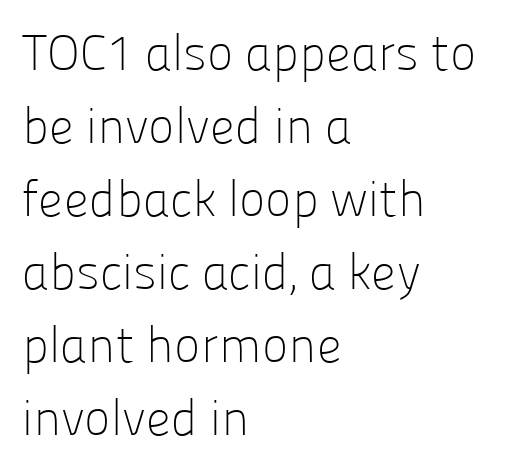
The face used here is proportionally spaced, like ordinary book or web type. Is the block centered? No — it sits flush against the left margin. This sample keeps an unexceptional amount of space between lines. I'd call this a sans setting — the letters go barefoot.
